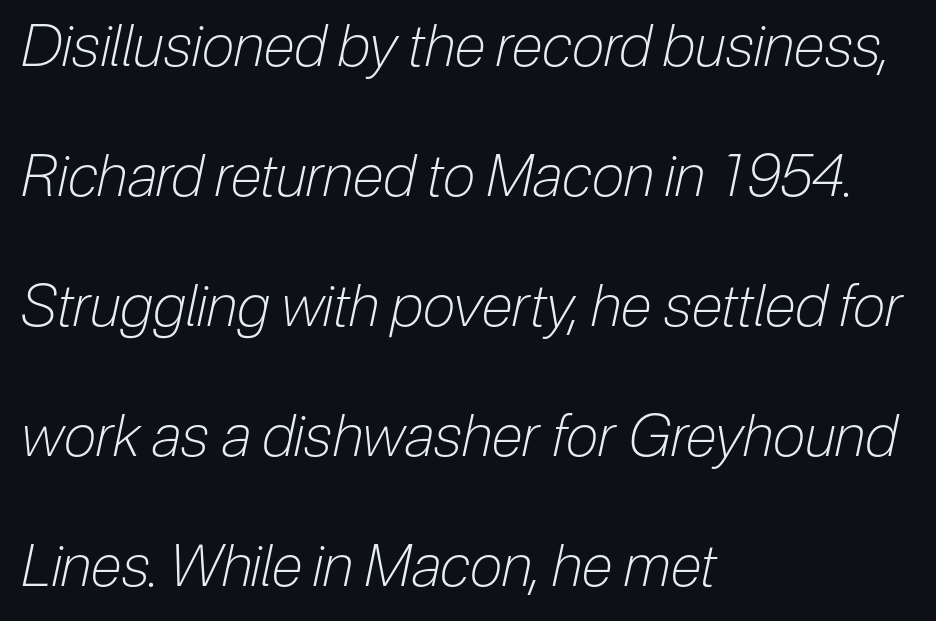
The rendering uses a large line-height, opening up the rows. The lines in this sample share a left origin and differ only in where they stop. The words here are not underlined. Standard letterfit; no display-style spreading of the glyphs. The characters are drawn with everyday or finer stroke widths.
